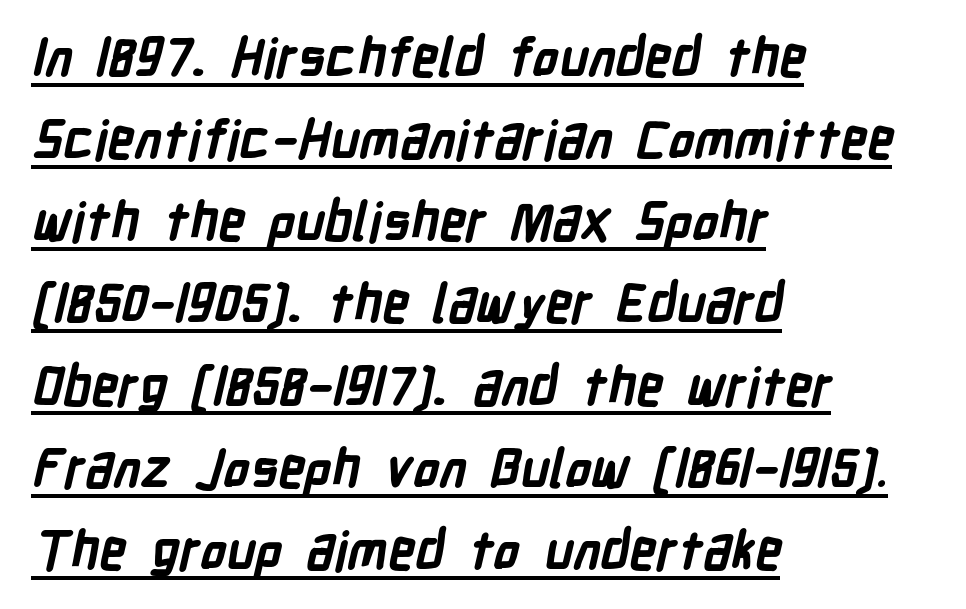
The image shows 53 px bold, condensed sans-serif type; set left-aligned, normal line spacing (1.55x), normal letter spacing, underlined; low stroke contrast and a medium x-height.
